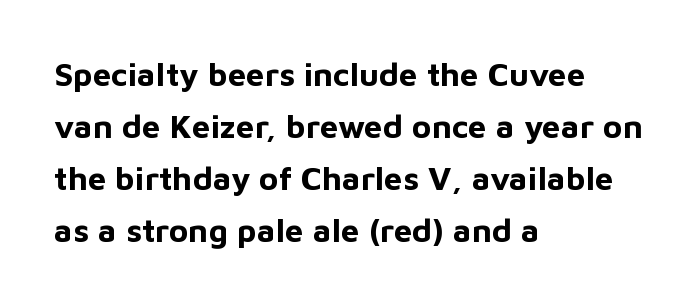
The letters sit at their default tracking, neither squeezed nor spread. Do the letters lean? They stand straight. Think of a printed novel: that variable character pitch is what you see here. Observe the absence of serifs on each vertical stroke in this sample.
